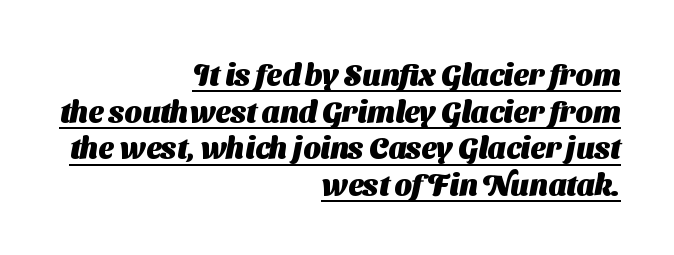
Standard letterfit; no display-style spreading of the glyphs. Compared with undecorated copy, this sample adds a rule below the words. The face used here is proportionally spaced, like ordinary book or web type. A dark, heavy texture on the line: the type is bold.
